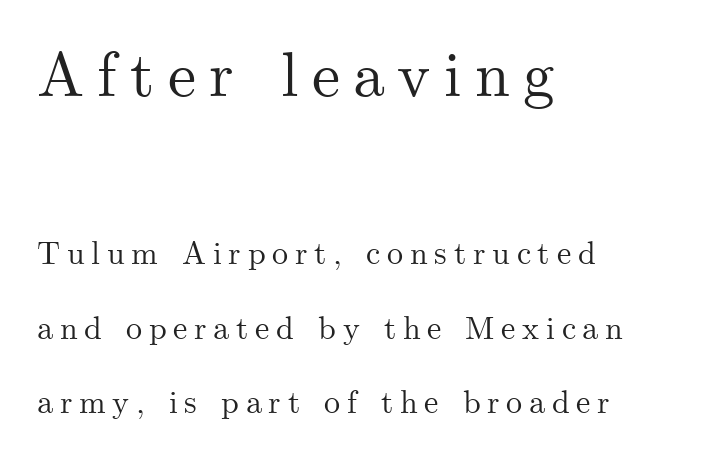
{"serif": "yes", "italic": "no", "width": "normal", "stroke_contrast": "medium", "x_height": "small", "monospaced": "no", "underline": "no", "align": "left", "line_spacing": "loose", "line_spacing_ratio": 2.33, "letter_spacing": "wide", "letter_spacing_em": 0.21, "larger_block": "first", "size_ratio": 1.97, "glyph_px": 63}
